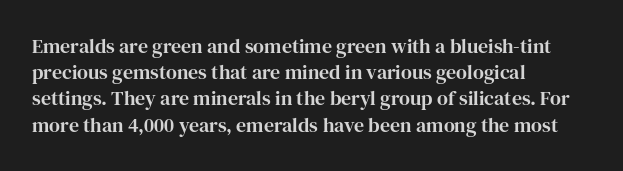
The image shows 20 px text type, upright; set left-aligned, normal line spacing (1.31x), normal letter spacing, not underlined.
